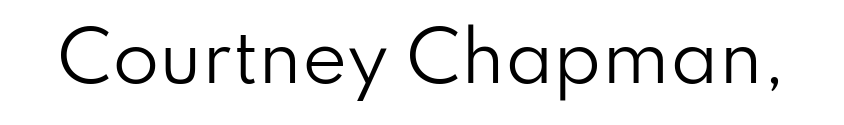
The line texture is even and compact thanks to regular tracking. The zone under the glyphs is completely vacant. No chunkiness to these letters — they're not bold. Serifs: no, the terminals of the letterforms are clean.
